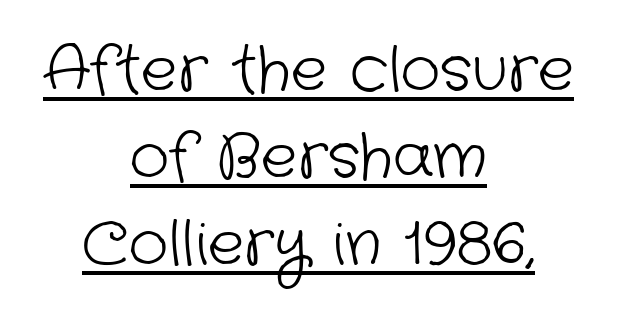
Q: Is the text bold? A: No.
Q: Is the typeface a serif or a sans-serif typeface? A: Sans-serif.
Q: Is the text underlined? A: Yes.
Q: How is the paragraph aligned? A: Centered.
Q: Is the spacing between letters normal or unusually wide? A: Normal.
Q: Is the spacing between lines tight, normal or loose? A: Normal.
Q: Width (condensed, normal, or wide)? A: Normal.
Q: Stroke contrast? A: Low.
Q: x-height? A: Medium.
Q: Monospaced? A: No.
